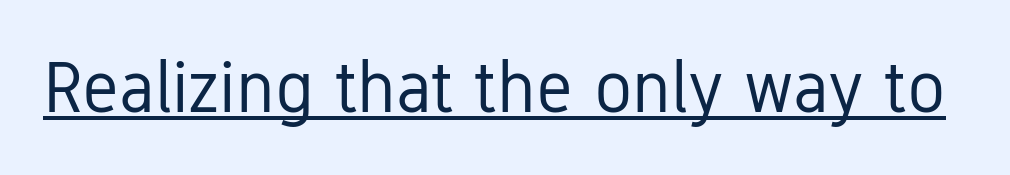
The image shows 72 px regular-weight, condensed sans-serif type, upright; set normal letter spacing, underlined; low stroke contrast and a medium x-height.
